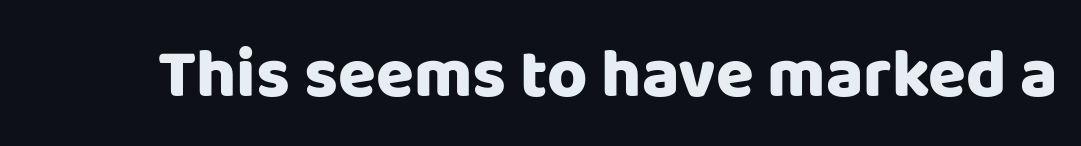
Q: Is the text bold? A: Yes.
Q: Is the text italic (slanted)? A: No, it is upright.
Q: Is the typeface a serif or a sans-serif typeface? A: Sans-serif.
Q: Is the text underlined? A: No.
Q: Is the spacing between letters normal or unusually wide? A: Normal.
Q: Width (condensed, normal, or wide)? A: Normal.
Q: Stroke contrast? A: Low.
Q: x-height? A: Large.
Q: Monospaced? A: No.
